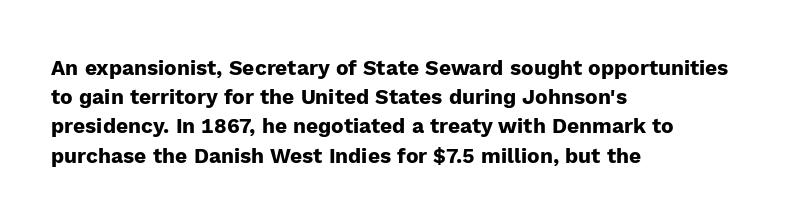
The image shows 21 px bold type, upright; set left-aligned, normal line spacing (1.39x), normal letter spacing, not underlined.
